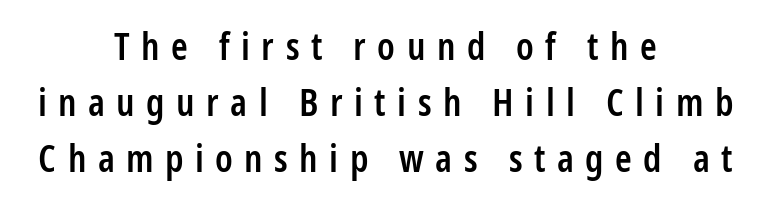
Q: Is the text bold? A: Semi-bold.
Q: Is the text italic (slanted)? A: No, it is upright.
Q: Is the typeface a serif or a sans-serif typeface? A: Sans-serif.
Q: Is the text underlined? A: No.
Q: How is the paragraph aligned? A: Centered.
Q: Is the spacing between letters normal or unusually wide? A: Unusually wide.
Q: Is the spacing between lines tight, normal or loose? A: Normal.
Q: Width (condensed, normal, or wide)? A: Condensed.
Q: Stroke contrast? A: Low.
Q: x-height? A: Medium.
Q: Monospaced? A: No.
